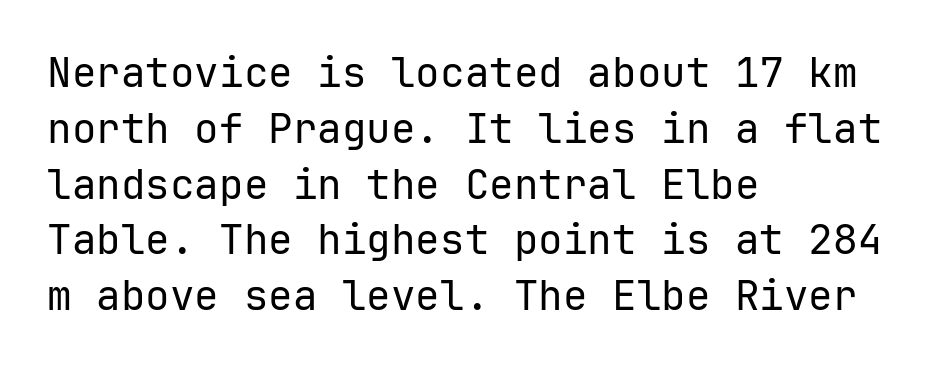
Rendered with straight, roman letterforms. Which margin do the lines hug? The left one — the right edge is uneven. The area under the type is left untouched. Vertically, the passage feels balanced, rows spaced as you'd expect. A typesetter would label this face a sans. Counters stay open thanks to moderate or lighter strokes.
